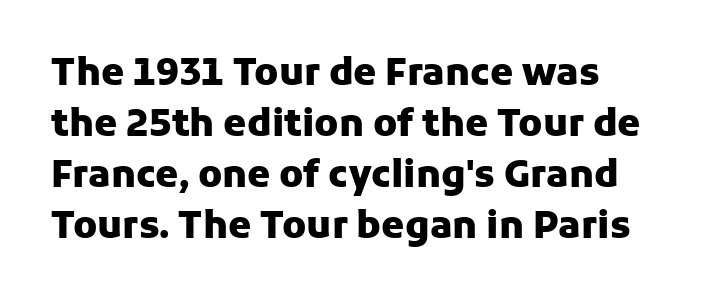
Plain, unruled lines of type. The lines are quadded left. Style check: upright. Heavy-handed strokes throughout: this text is bold.
